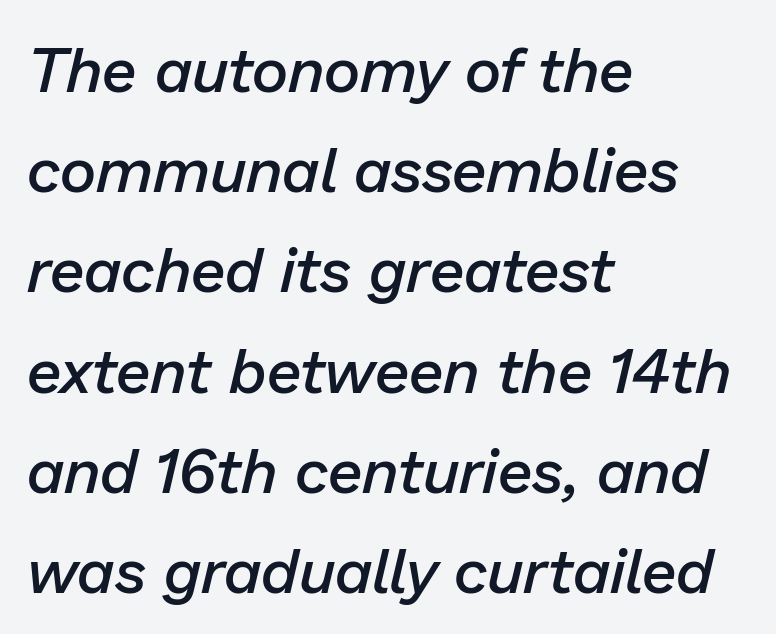
This sample has the flowing, uneven cadence of proportional lettering. Its strokes are somewhat broadened, the hallmark of semibold type. Descenders are the only things crossing below the line. Reading down the column, the eye jumps a familiar distance to each next line. The letters are slanted; this is an italic face. Short note: letters normally spaced.
